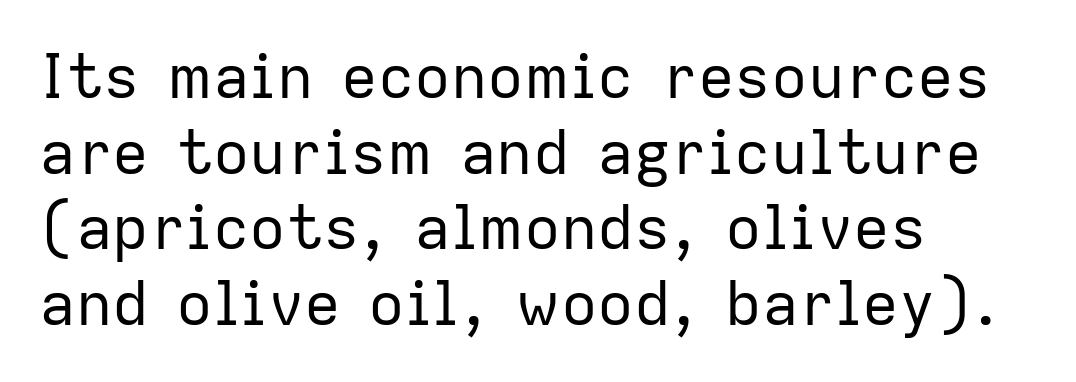
The image shows 61 px regular-weight sans-serif type, upright; set left-aligned, line spacing 1.24x, normal letter spacing, not underlined; low stroke contrast and a medium x-height.
